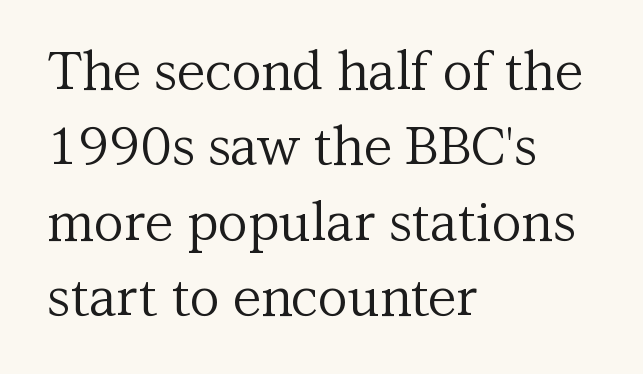
The image shows 52 px regular-weight serif type, upright; set left-aligned, normal line spacing (1.45x), normal letter spacing, not underlined; medium stroke contrast and a medium x-height.
